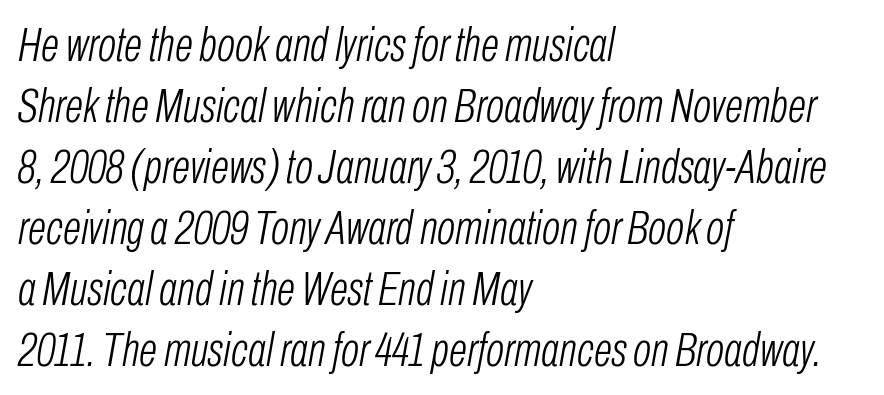
{"italic": "yes", "lean": "right", "slant_degrees": 10, "bold": "no", "weight": "light", "width": "condensed", "stroke_contrast": "low", "x_height": "medium", "monospaced": "no", "underline": "no", "align": "left", "line_spacing": "normal", "line_spacing_ratio": 1.27, "letter_spacing": "normal", "letter_spacing_em": 0.0, "glyph_px": 48}
